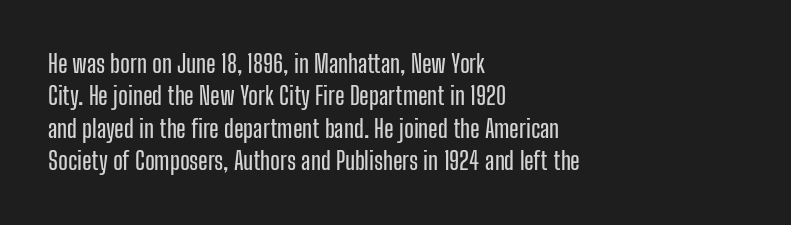
{"italic": "no", "underline": "no", "align": "left", "line_spacing": "normal", "line_spacing_ratio": 1.3, "letter_spacing": "normal", "letter_spacing_em": 0.0, "glyph_px": 25}
